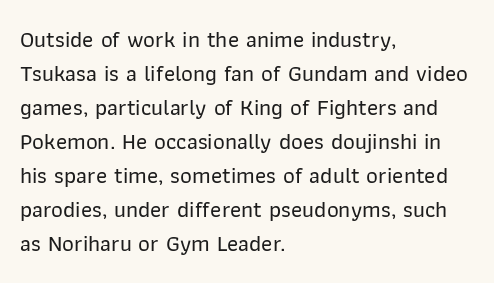
Clear beneath every line of the passage. Notice how descenders clear the ascenders below comfortably — that's standard leading. In terms of letterspacing, this is plain default setting. The lettering stays uniformly vertical, giving the passage a roman look. The lines in this sample share a left origin and differ only in where they stop.
